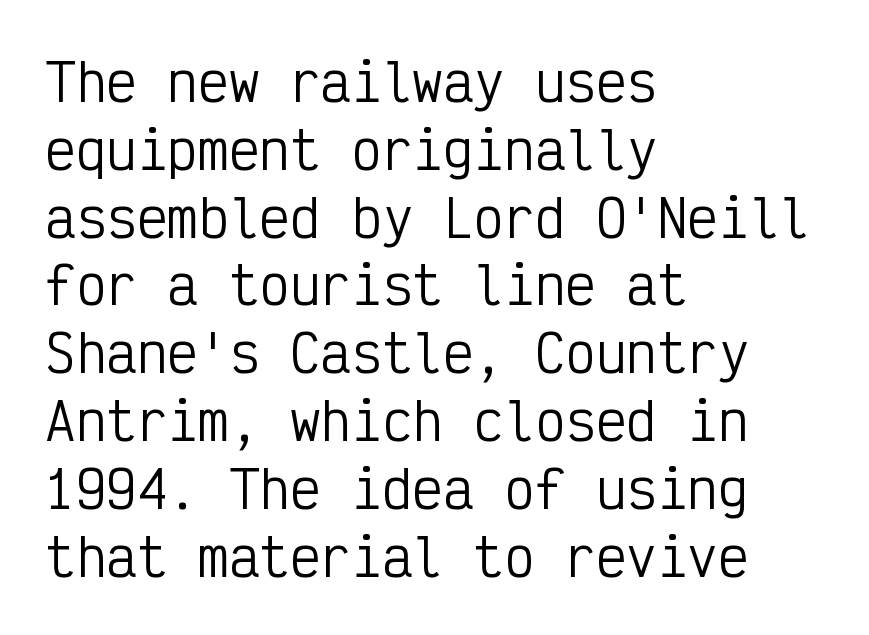
Q: Is the text bold? A: No.
Q: Is the text italic (slanted)? A: No, it is upright.
Q: Is the typeface a serif or a sans-serif typeface? A: Sans-serif.
Q: Is the text underlined? A: No.
Q: How is the paragraph aligned? A: Left-aligned.
Q: Is the spacing between letters normal or unusually wide? A: Normal.
Q: Is the spacing between lines tight, normal or loose? A: Normal.
Q: Width (condensed, normal, or wide)? A: Condensed.
Q: Stroke contrast? A: Low.
Q: x-height? A: Medium.
Q: Monospaced? A: Yes.
